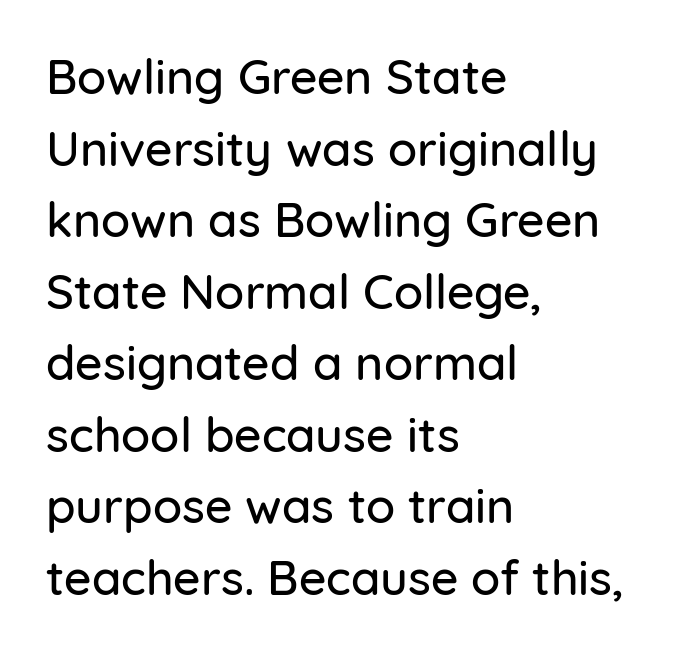
The image shows 48 px sans-serif type, upright; set left-aligned, normal line spacing (1.49x), normal letter spacing, not underlined; low stroke contrast and a medium x-height.
